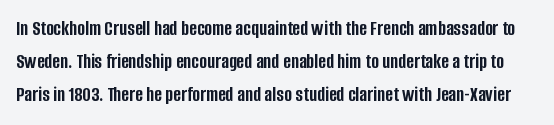
If you measured baseline to baseline, you'd find a middling distance. When letters stand straight like this, we call the style roman or upright. Letters rest on an invisible, unmarked baseline. Tracking here is standard; glyphs follow each other at the usual distance. Weight check: bold — yes, fully.
